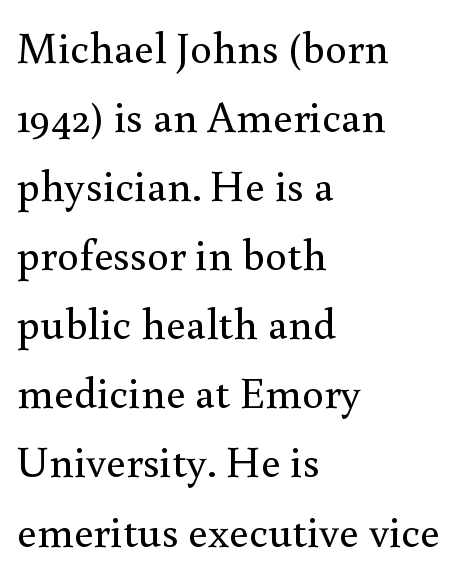
{"serif": "yes", "italic": "no", "bold": "no", "weight": "regular", "width": "normal", "x_height": "small", "monospaced": "no", "underline": "no", "align": "left", "line_spacing": "normal", "line_spacing_ratio": 1.57, "letter_spacing": "normal", "letter_spacing_em": 0.0, "glyph_px": 44}
